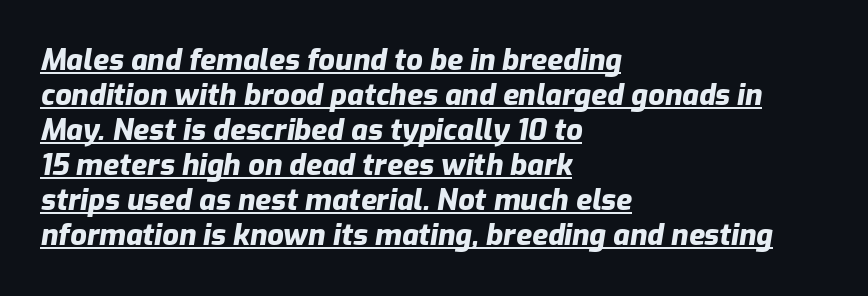
The image shows 29 px heavy type, italic (leaning right); set left-aligned, line spacing 1.21x, normal letter spacing, underlined; low stroke contrast and a medium x-height.
